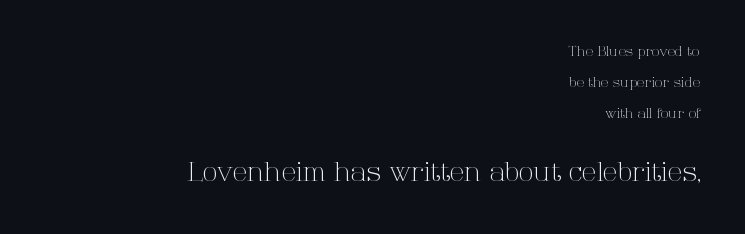
Posture: upright roman. Nobody touched the tracking dial on this one. Short and long lines alike share a common ending point at right. A light-to-regular cut is what we see here. You get the small type first, then a jump to larger type. Rule under the text: the space is simply empty.
